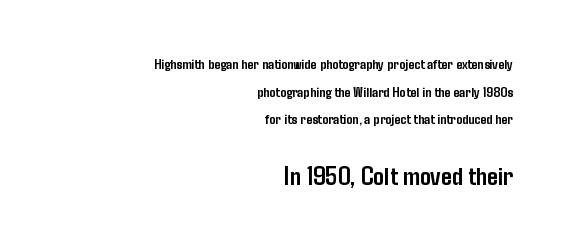
{"italic": "no", "bold": "yes", "underline": "no", "align": "right", "line_spacing_ratio": 1.84, "letter_spacing": "normal", "letter_spacing_em": 0.0, "larger_block": "second", "size_ratio": 1.8, "glyph_px": 27}
